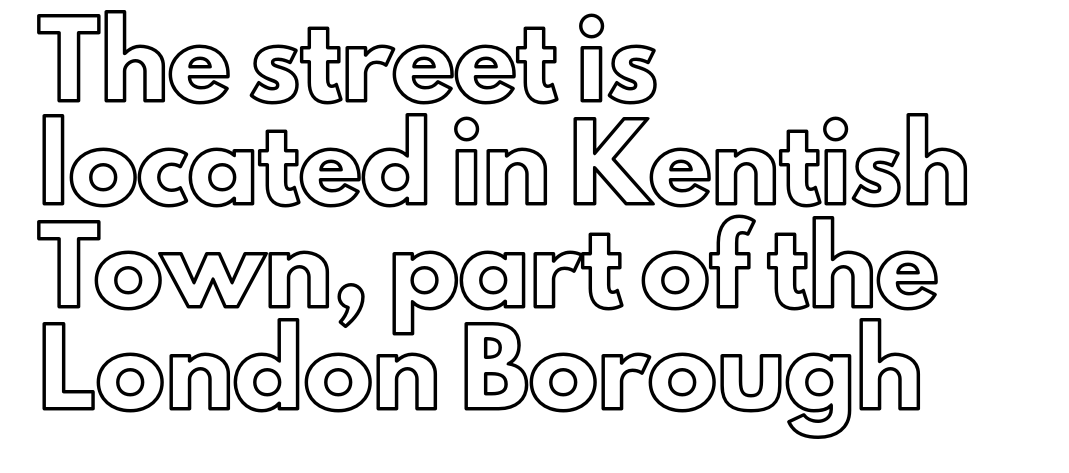
{"italic": "no", "width": "normal", "x_height": "small", "monospaced": "no", "underline": "no", "align": "left", "line_spacing": "normal", "line_spacing_ratio": 1.49, "letter_spacing": "normal", "letter_spacing_em": 0.0, "glyph_px": 69}
